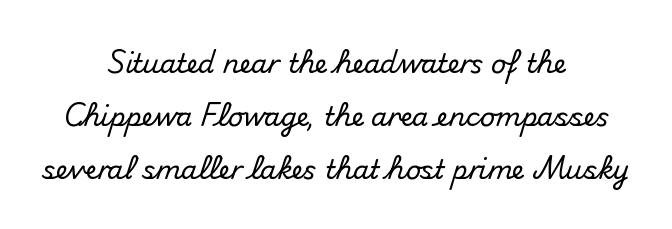
The image shows 26 px text type; set centered, loose line spacing (2.04x), normal letter spacing, not underlined.
